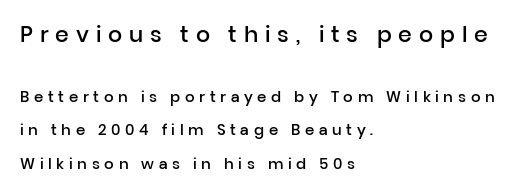
The image shows 22 px text type, upright; set left-aligned, loose line spacing (2.24x), unusually wide letter spacing (+0.31 em), not underlined; the first (top) block is 1.47x larger.
